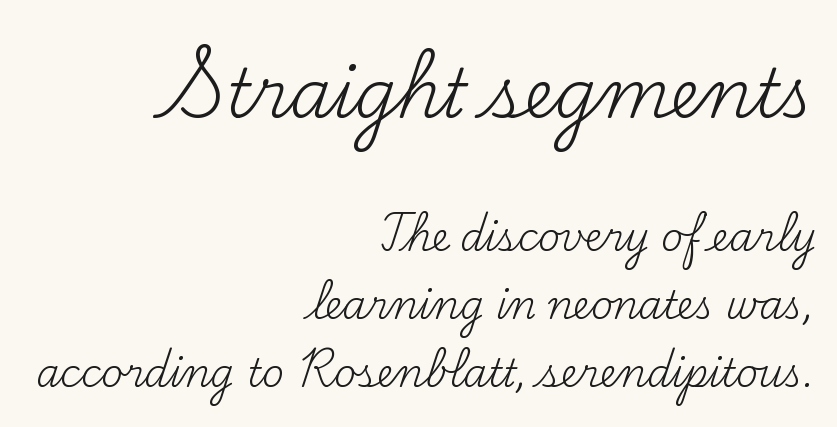
Q: Is the text bold? A: No.
Q: Is the text italic (slanted)? A: Yes.
Q: Is the typeface a serif or a sans-serif typeface? A: Serif.
Q: Is the text underlined? A: No.
Q: How is the paragraph aligned? A: Right-aligned.
Q: Is the spacing between letters normal or unusually wide? A: Normal.
Q: Which block of text is set in a larger size, the first (top) or the second (bottom)? A: The first (top) one.
Q: Width (condensed, normal, or wide)? A: Normal.
Q: Stroke contrast? A: Medium.
Q: x-height? A: Small.
Q: Monospaced? A: No.
